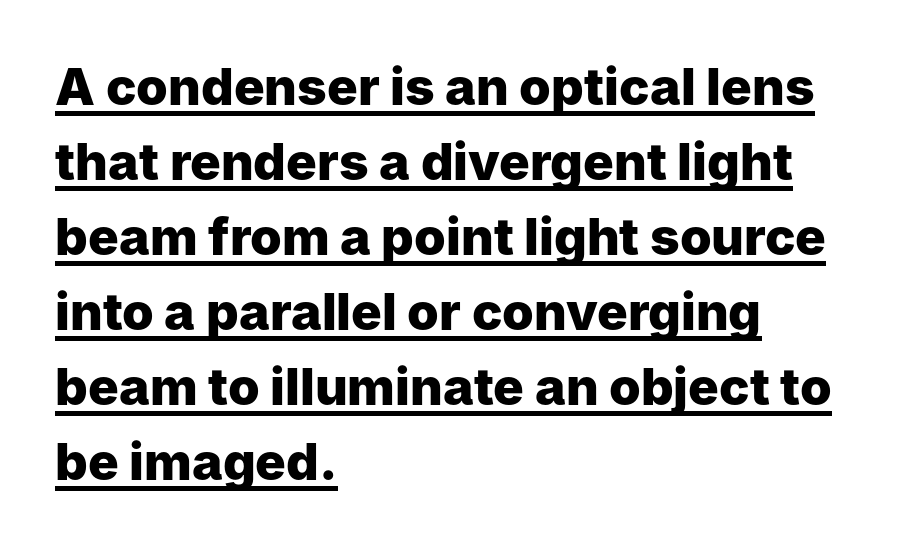
Posture: upright roman. This rendering uses left alignment, leaving the right contour irregular. Honestly, the underline is the first thing you notice here. The passage shown is emphatically bold. Regarding leading, the lines here are spaced in the standard way. Each letter keeps its own natural width here, so spacing adapts to shape.
